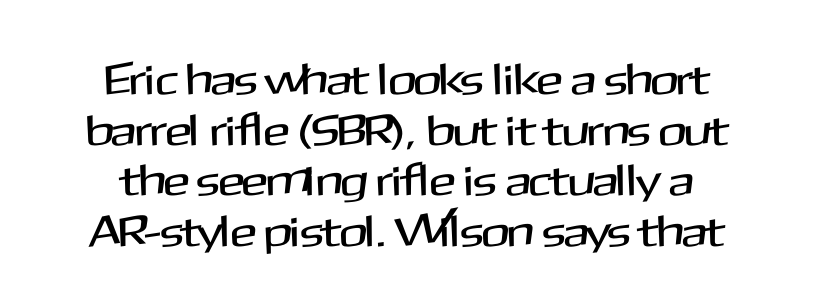
The rendering positions every line midway between the sides. The space between consecutive lines is stingy. The face used here is proportionally spaced, like ordinary book or web type. How are the letters spaced? Ordinarily, with no added tracking.
